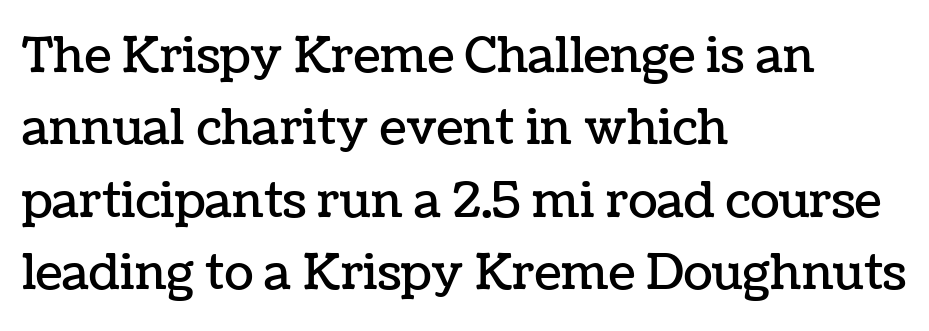
{"italic": "no", "width": "normal", "stroke_contrast": "low", "x_height": "medium", "monospaced": "no", "underline": "no", "align": "left", "line_spacing": "normal", "line_spacing_ratio": 1.51, "letter_spacing": "normal", "letter_spacing_em": 0.0, "glyph_px": 48}
